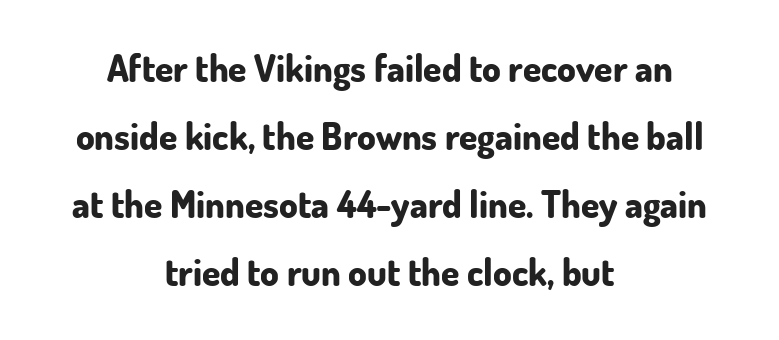
{"serif": "no", "italic": "no", "bold": "yes", "weight": "bold", "width": "normal", "stroke_contrast": "low", "x_height": "small", "monospaced": "no", "underline": "no", "align": "center", "line_spacing_ratio": 1.84, "letter_spacing": "normal", "letter_spacing_em": 0.0, "glyph_px": 37}
